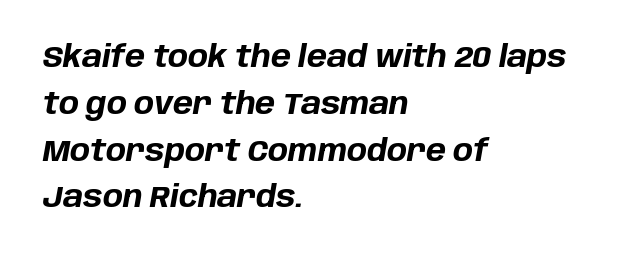
Q: Is the text bold? A: Yes.
Q: Is the text italic (slanted)? A: Yes, it leans right by about 10 degrees.
Q: Is the text underlined? A: No.
Q: How is the paragraph aligned? A: Left-aligned.
Q: Is the spacing between letters normal or unusually wide? A: Normal.
Q: Is the spacing between lines tight, normal or loose? A: Normal.
Q: Width (condensed, normal, or wide)? A: Normal.
Q: Stroke contrast? A: Low.
Q: x-height? A: Large.
Q: Monospaced? A: No.
